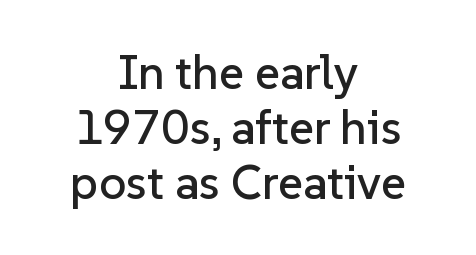
Proportional: the letters do not fall into vertical columns. Leading: reduced. The type sits square on the baseline with zero lean. Where is the straight margin? There isn't one; the lines are centered.
